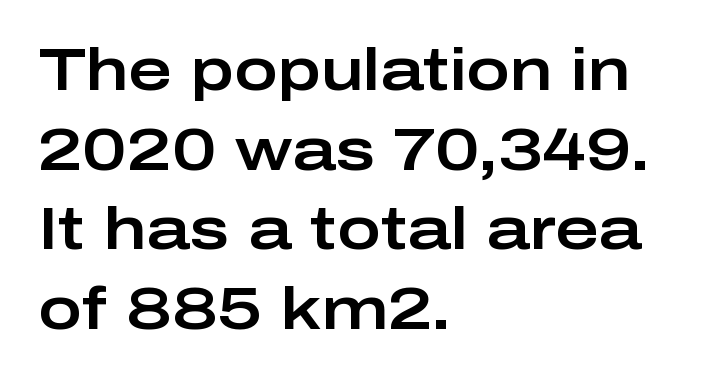
Q: Is the text italic (slanted)? A: No, it is upright.
Q: Is the typeface a serif or a sans-serif typeface? A: Sans-serif.
Q: Is the text underlined? A: No.
Q: How is the paragraph aligned? A: Left-aligned.
Q: Is the spacing between letters normal or unusually wide? A: Normal.
Q: Is the spacing between lines tight, normal or loose? A: Normal.
Q: Width (condensed, normal, or wide)? A: Wide.
Q: Stroke contrast? A: Low.
Q: x-height? A: Medium.
Q: Monospaced? A: No.
